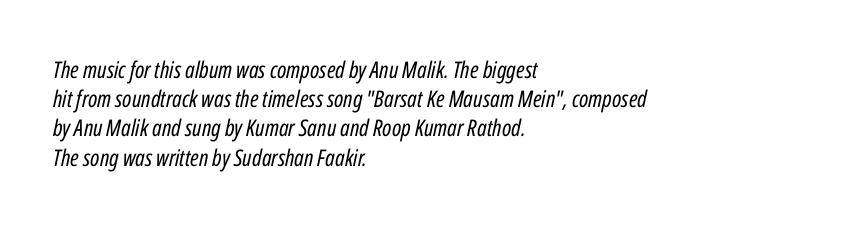
{"italic": "yes", "lean": "right", "slant_degrees": 12, "bold": "no", "underline": "no", "align": "left", "line_spacing": "normal", "line_spacing_ratio": 1.27, "letter_spacing": "normal", "letter_spacing_em": 0.0, "glyph_px": 23}
